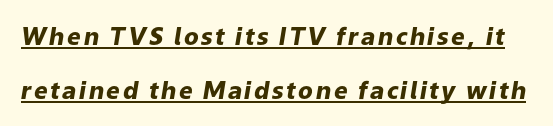
Plenty of ink on the page — the face is bold. These lines were composed using italics. Summary of vertical rhythm: relaxed, with wide interline spacing. The glyphs are accompanied by a horizontal stroke just below them.
